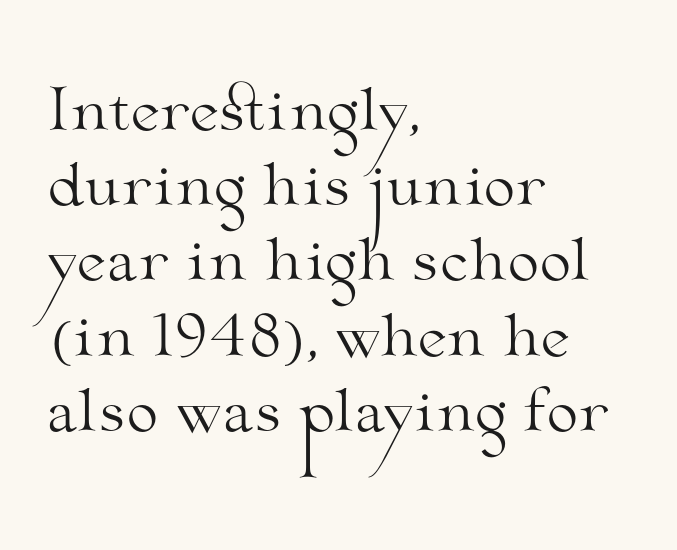
Q: Is the text bold? A: No.
Q: Is the text italic (slanted)? A: No, it is upright.
Q: Is the typeface a serif or a sans-serif typeface? A: Serif.
Q: Is the text underlined? A: No.
Q: How is the paragraph aligned? A: Left-aligned.
Q: Is the spacing between letters normal or unusually wide? A: Normal.
Q: Is the spacing between lines tight, normal or loose? A: Normal.
Q: Width (condensed, normal, or wide)? A: Wide.
Q: Stroke contrast? A: Medium.
Q: x-height? A: Small.
Q: Monospaced? A: No.
